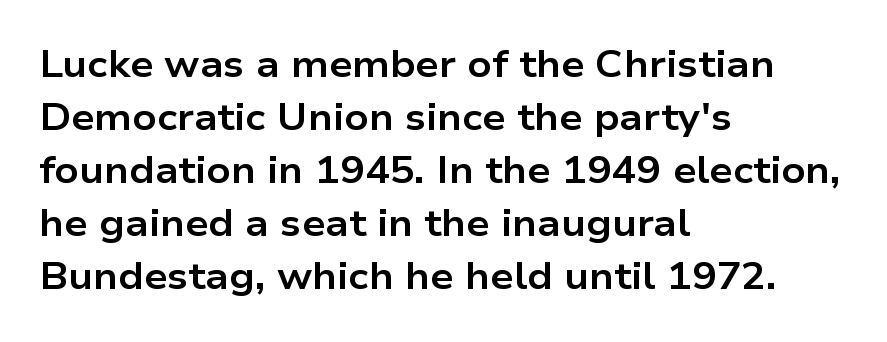
The horizontal fit of the characters is conventional and even. Think of a printed novel: that variable character pitch is what you see here. Typographic density is high because the face is bold. It's the straight-up-and-down kind of type.
